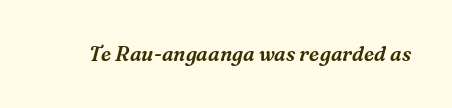
This sample uses an oblique cut, with every glyph tilted off the vertical. Standard letterfit; no display-style spreading of the glyphs. The words here are not underlined.
